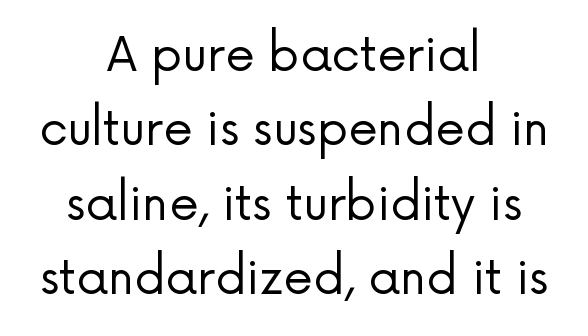
Q: Is the text bold? A: No.
Q: Is the text italic (slanted)? A: No, it is upright.
Q: Is the typeface a serif or a sans-serif typeface? A: Sans-serif.
Q: Is the text underlined? A: No.
Q: How is the paragraph aligned? A: Centered.
Q: Is the spacing between letters normal or unusually wide? A: Normal.
Q: Is the spacing between lines tight, normal or loose? A: Normal.
Q: Width (condensed, normal, or wide)? A: Normal.
Q: Stroke contrast? A: Low.
Q: x-height? A: Medium.
Q: Monospaced? A: No.
